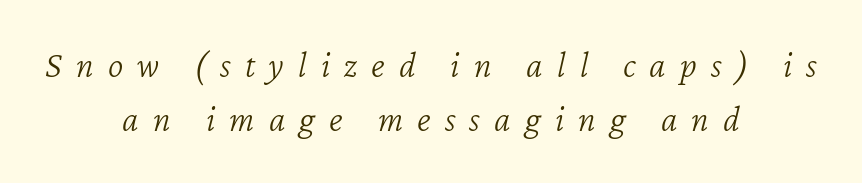
A normal amount of white space separates one row of letters from the next. The gap between lines stays unmarked. Looks like regular typesetting: each glyph gets only the width it needs. Visually the block forms a symmetrical silhouette, jagged on both flanks. The whole block is typeset with a tilt.
